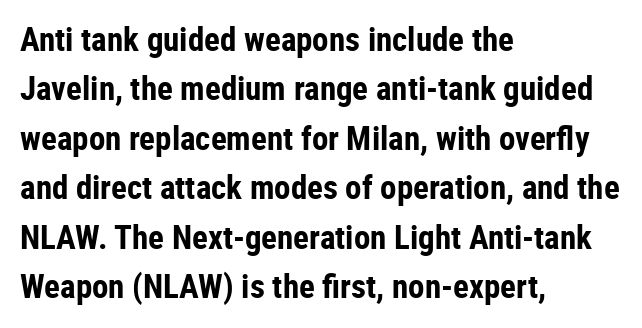
Is the type bold? Yes — the strokes are clearly thick and heavy. Honestly, the letter spacing is just normal — you wouldn't notice it. Note: no serifs on the glyphs. Underlining? Definitely not there.
